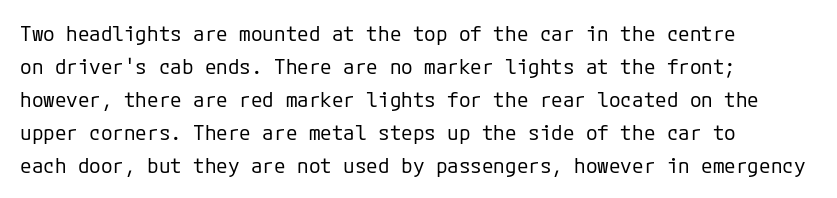
The image shows 21 px text type, upright; set left-aligned, normal line spacing (1.57x), normal letter spacing, not underlined.
